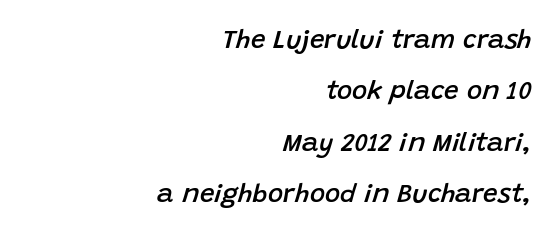
Q: Is the text bold? A: Semi-bold.
Q: Is the text italic (slanted)? A: Yes, it leans right by about 15 degrees.
Q: Is the text underlined? A: No.
Q: How is the paragraph aligned? A: Right-aligned.
Q: Is the spacing between letters normal or unusually wide? A: Normal.
Q: Is the spacing between lines tight, normal or loose? A: Loose.
